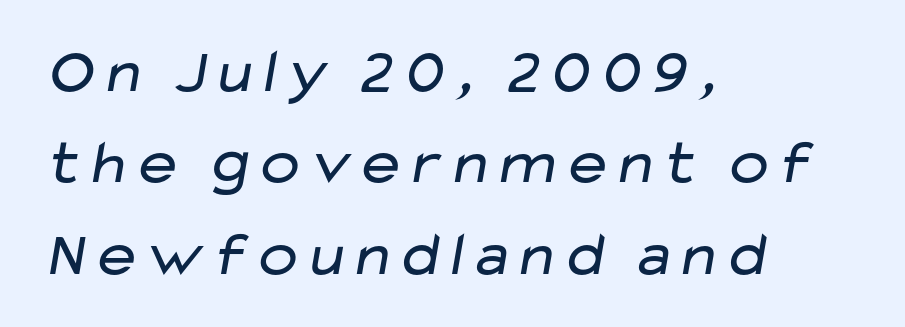
Q: Is the text bold? A: No.
Q: Is the typeface a serif or a sans-serif typeface? A: Sans-serif.
Q: Is the text underlined? A: No.
Q: How is the paragraph aligned? A: Left-aligned.
Q: Is the spacing between letters normal or unusually wide? A: Normal.
Q: Is the spacing between lines tight, normal or loose? A: Normal.
Q: Width (condensed, normal, or wide)? A: Wide.
Q: Stroke contrast? A: Low.
Q: x-height? A: Medium.
Q: Monospaced? A: No.
